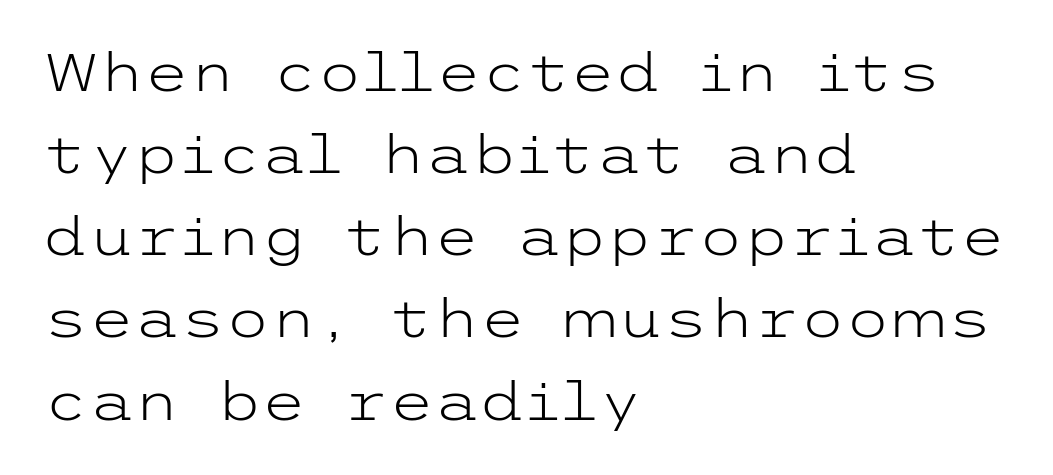
Q: Is the text bold? A: No.
Q: Is the text italic (slanted)? A: No, it is upright.
Q: Is the typeface a serif or a sans-serif typeface? A: Sans-serif.
Q: Is the text underlined? A: No.
Q: How is the paragraph aligned? A: Left-aligned.
Q: Is the spacing between letters normal or unusually wide? A: Normal.
Q: Is the spacing between lines tight, normal or loose? A: Normal.
Q: Width (condensed, normal, or wide)? A: Wide.
Q: Stroke contrast? A: Low.
Q: x-height? A: Medium.
